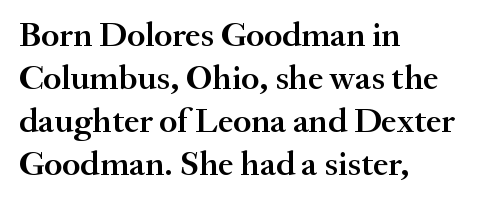
{"serif": "yes", "italic": "no", "bold": "semi", "weight": "semibold", "width": "normal", "stroke_contrast": "medium", "x_height": "small", "monospaced": "no", "underline": "no", "align": "left", "line_spacing_ratio": 1.23, "letter_spacing": "normal", "letter_spacing_em": 0.0, "glyph_px": 35}
